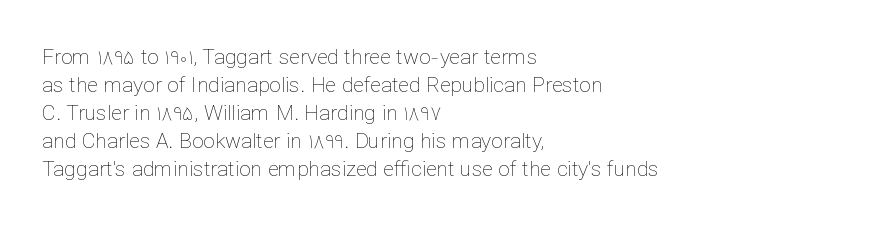
The paragraph has a hard left edge and a soft right edge. Rows of type keep a routine distance in the vertical direction. The letters sit at their default tracking, neither squeezed nor spread. Posture: vertical.
